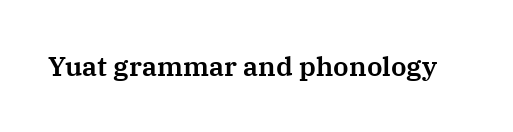
This rendering leaves character spacing at its baseline value. Has an underline been added? It has not. No italicization has been applied; the sample stays upright.
